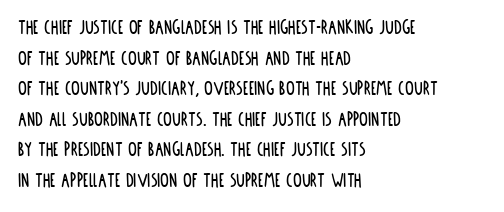
Q: Is the text italic (slanted)? A: No, it is upright.
Q: Is the text underlined? A: No.
Q: How is the paragraph aligned? A: Left-aligned.
Q: Is the spacing between letters normal or unusually wide? A: Normal.
Q: Is the spacing between lines tight, normal or loose? A: Normal.
